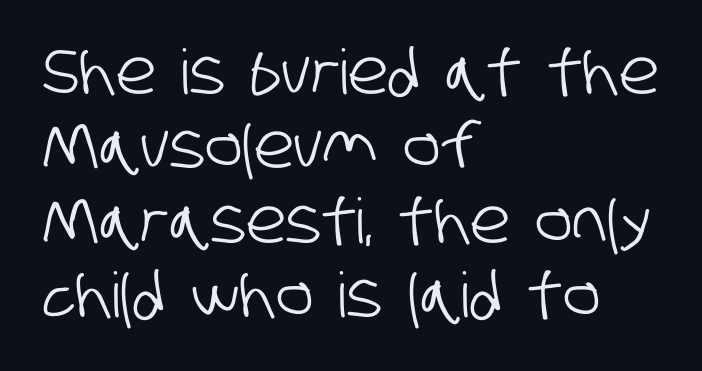
Descenders hang freely into open space. What stands out about the letter spacing? Nothing — it is the standard amount. This is sans-serif lettering, the kind often seen on screens and signage. Notice how the passage keeps a crisp vertical edge on the left only. Looks like regular typesetting: each glyph gets only the width it needs.
